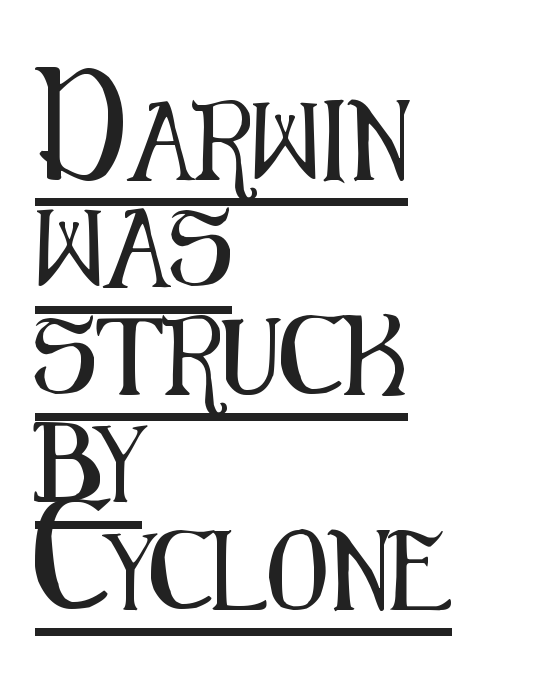
The image shows 79 px condensed type, upright; set left-aligned, normal line spacing (1.36x), normal letter spacing, underlined; medium stroke contrast and a medium x-height.
